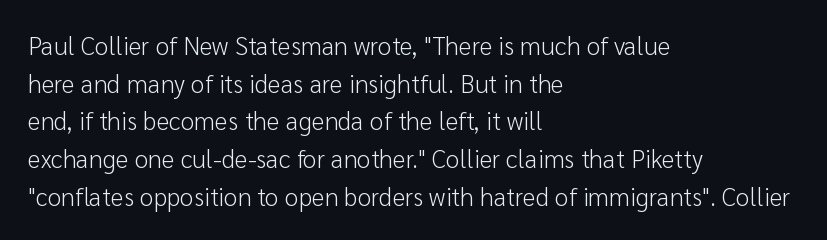
Q: Is the text bold? A: No.
Q: Is the text italic (slanted)? A: No, it is upright.
Q: Is the text underlined? A: No.
Q: How is the paragraph aligned? A: Left-aligned.
Q: Is the spacing between letters normal or unusually wide? A: Normal.
Q: Is the spacing between lines tight, normal or loose? A: Normal.
